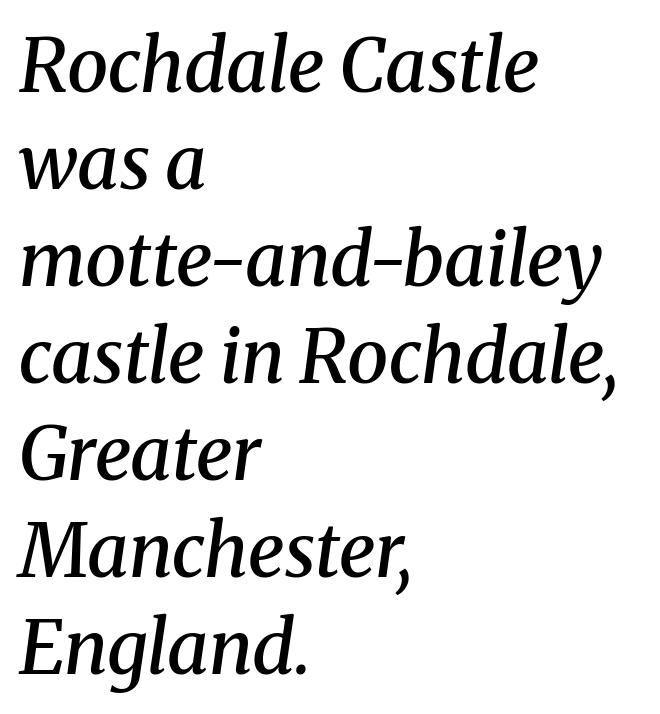
The image shows 74 px semibold serif type, italic (leaning right); set left-aligned, normal line spacing (1.31x), normal letter spacing, not underlined; medium stroke contrast and a medium x-height.
